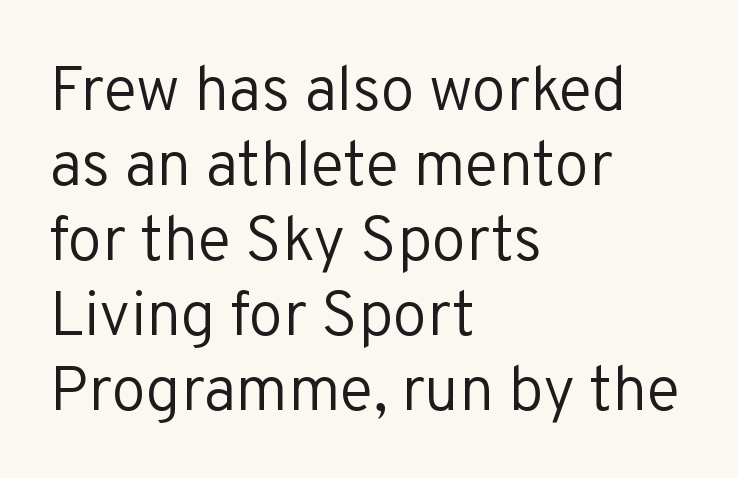
Vertical strokes here are truly vertical. The face used here is proportionally spaced, like ordinary book or web type. Characters follow at the spacing the type designer built in. This sample uses a sans-serif face.
